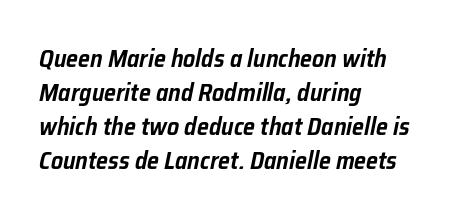
The image shows 24 px text type, italic (leaning right); set left-aligned, normal line spacing (1.41x), normal letter spacing, not underlined.
